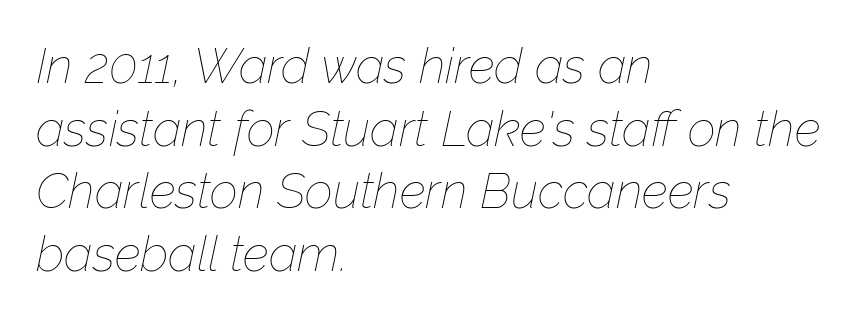
The image shows 49 px thin type, italic (leaning right); set left-aligned, normal line spacing (1.28x), normal letter spacing, not underlined; low stroke contrast and a medium x-height.
